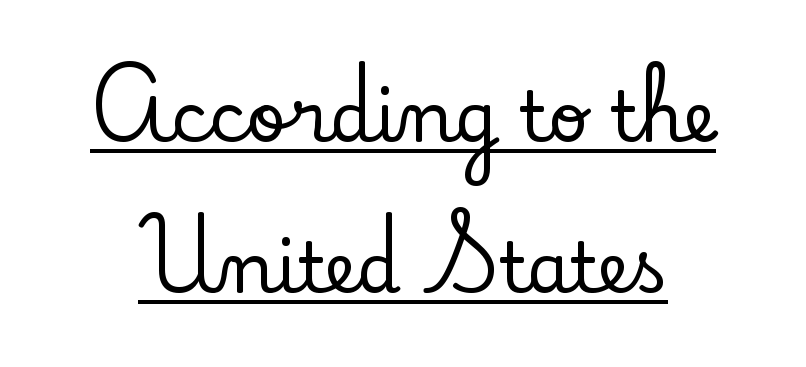
Q: Is the text italic (slanted)? A: No, it is upright.
Q: Is the typeface a serif or a sans-serif typeface? A: Serif.
Q: Is the text underlined? A: Yes.
Q: How is the paragraph aligned? A: Centered.
Q: Is the spacing between letters normal or unusually wide? A: Normal.
Q: Is the spacing between lines tight, normal or loose? A: Loose.
Q: Width (condensed, normal, or wide)? A: Normal.
Q: Stroke contrast? A: Low.
Q: x-height? A: Small.
Q: Monospaced? A: No.
